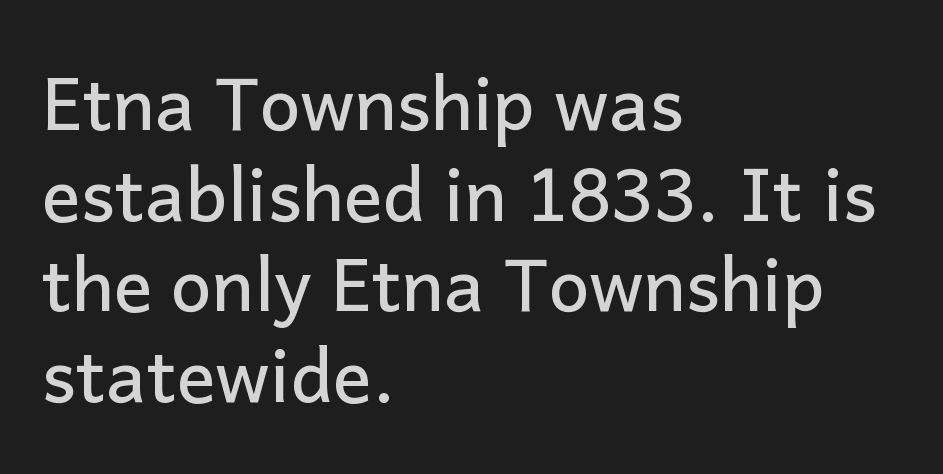
Q: Is the text italic (slanted)? A: No, it is upright.
Q: Is the typeface a serif or a sans-serif typeface? A: Sans-serif.
Q: Is the text underlined? A: No.
Q: How is the paragraph aligned? A: Left-aligned.
Q: Is the spacing between letters normal or unusually wide? A: Normal.
Q: Is the spacing between lines tight, normal or loose? A: Normal.
Q: Width (condensed, normal, or wide)? A: Normal.
Q: Stroke contrast? A: Low.
Q: x-height? A: Medium.
Q: Monospaced? A: No.
